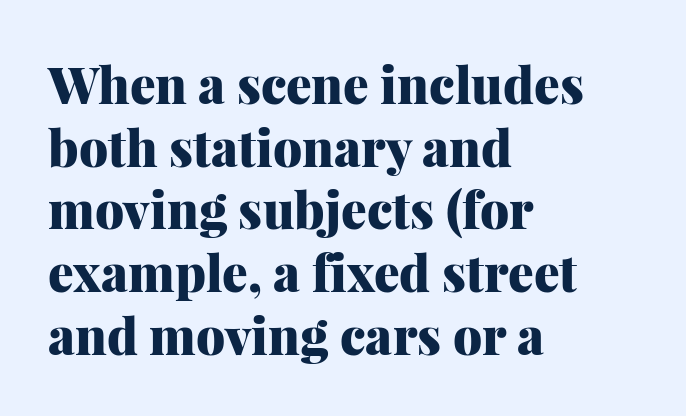
The image shows 51 px heavy serif type, upright; set left-aligned, line spacing 1.23x, normal letter spacing, not underlined; medium stroke contrast and a medium x-height.
